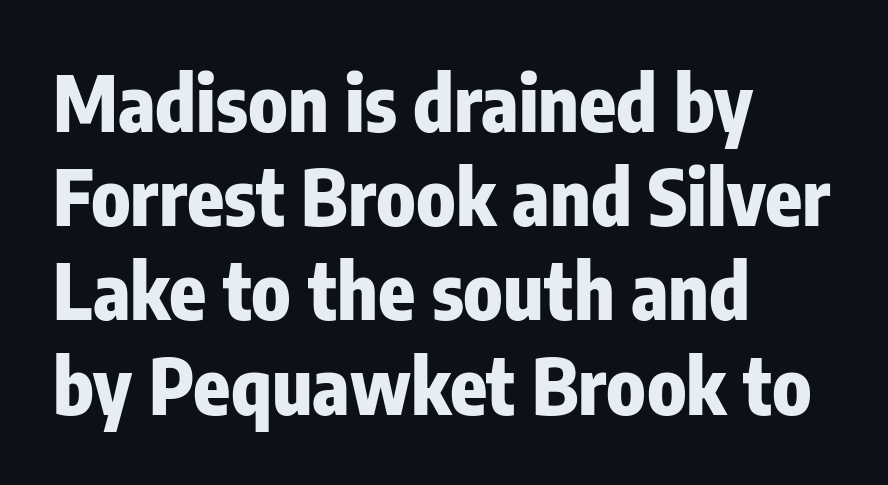
Q: Is the text bold? A: Yes.
Q: Is the text italic (slanted)? A: No, it is upright.
Q: Is the typeface a serif or a sans-serif typeface? A: Sans-serif.
Q: Is the text underlined? A: No.
Q: How is the paragraph aligned? A: Left-aligned.
Q: Is the spacing between letters normal or unusually wide? A: Normal.
Q: Width (condensed, normal, or wide)? A: Condensed.
Q: Stroke contrast? A: Low.
Q: x-height? A: Medium.
Q: Monospaced? A: No.
